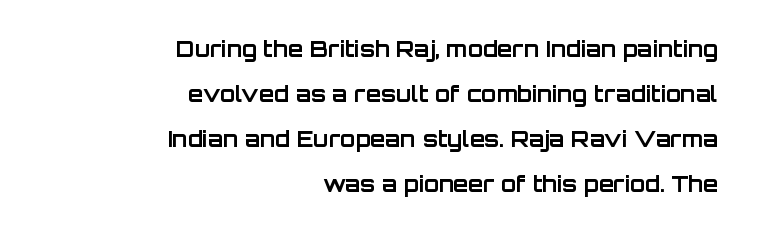
Q: Is the text bold? A: Yes.
Q: Is the text italic (slanted)? A: No, it is upright.
Q: Is the text underlined? A: No.
Q: How is the paragraph aligned? A: Right-aligned.
Q: Is the spacing between letters normal or unusually wide? A: Normal.
Q: Is the spacing between lines tight, normal or loose? A: Loose.
